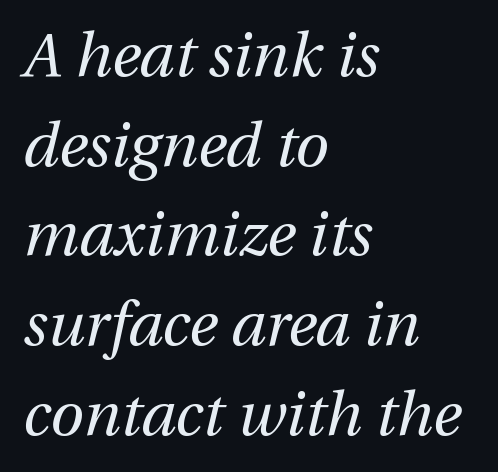
{"italic": "yes", "lean": "right", "slant_degrees": 12, "bold": "no", "weight": "regular", "width": "normal", "stroke_contrast": "medium", "x_height": "medium", "monospaced": "no", "underline": "no", "align": "left", "line_spacing": "normal", "line_spacing_ratio": 1.47, "letter_spacing": "normal", "letter_spacing_em": 0.0, "glyph_px": 61}
